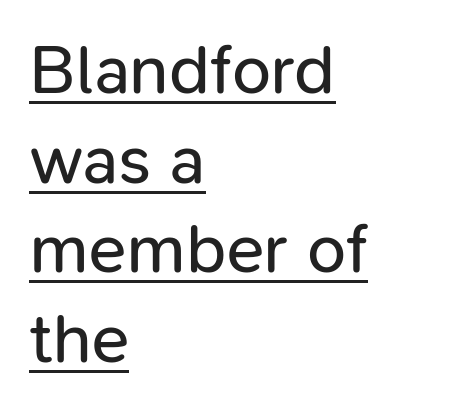
{"serif": "no", "italic": "no", "bold": "no", "weight": "regular", "width": "normal", "stroke_contrast": "low", "x_height": "medium", "monospaced": "no", "underline": "yes", "align": "left", "line_spacing": "normal", "line_spacing_ratio": 1.28, "letter_spacing": "normal", "letter_spacing_em": 0.0, "glyph_px": 70}
